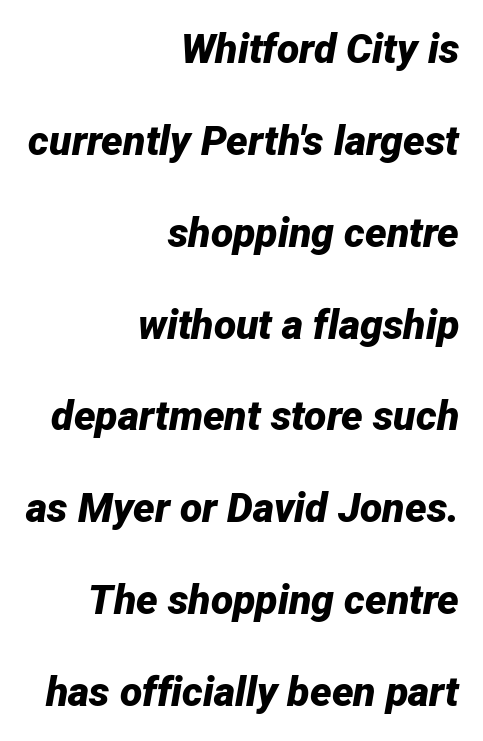
The image shows 41 px bold type, italic (leaning right); set right-aligned, loose line spacing (2.24x), normal letter spacing, not underlined; low stroke contrast and a medium x-height.
